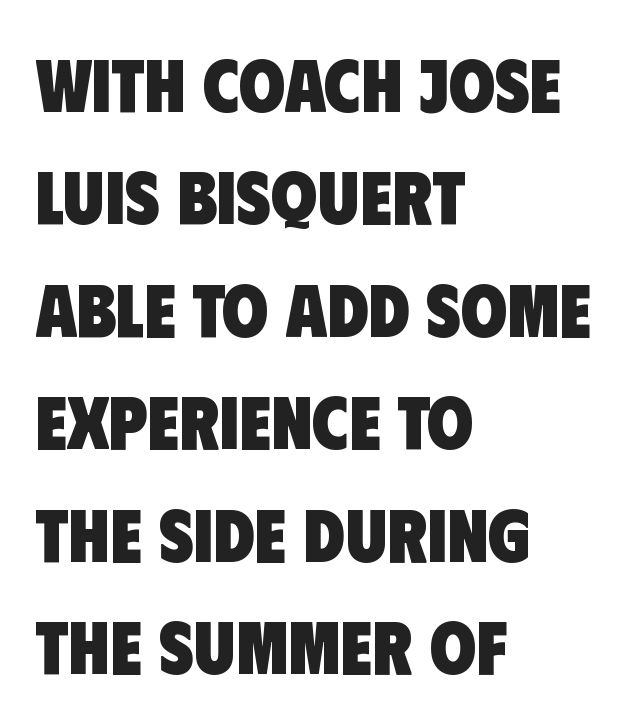
The image shows 75 px heavy, condensed sans-serif type; set left-aligned, normal line spacing (1.5x), normal letter spacing, not underlined; low stroke contrast and a large x-height.
